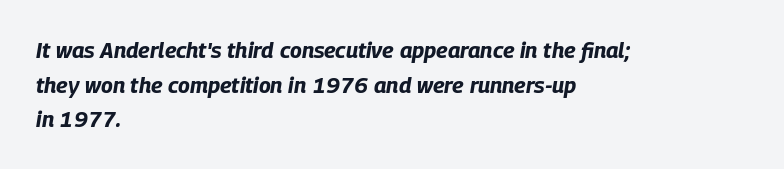
{"italic": "yes", "lean": "right", "slant_degrees": 9, "bold": "yes", "underline": "no", "align": "left", "line_spacing": "normal", "line_spacing_ratio": 1.57, "letter_spacing": "normal", "letter_spacing_em": 0.0, "glyph_px": 22}
